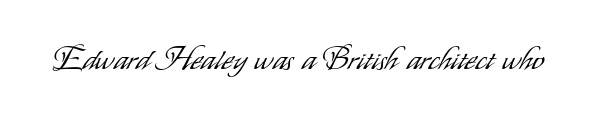
The image shows 31 px light, condensed sans-serif type; set normal letter spacing, not underlined; low stroke contrast and a small x-height.
